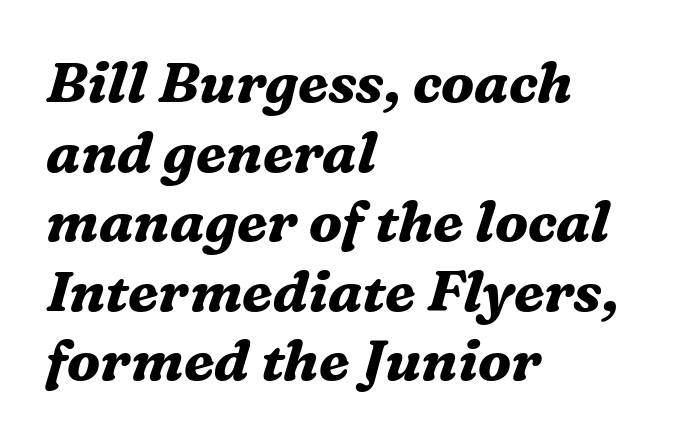
Q: Is the text bold? A: Yes.
Q: Is the text italic (slanted)? A: Yes, it leans right by about 16 degrees.
Q: Is the typeface a serif or a sans-serif typeface? A: Serif.
Q: Is the text underlined? A: No.
Q: How is the paragraph aligned? A: Left-aligned.
Q: Is the spacing between letters normal or unusually wide? A: Normal.
Q: Width (condensed, normal, or wide)? A: Normal.
Q: Stroke contrast? A: Medium.
Q: x-height? A: Medium.
Q: Monospaced? A: No.
